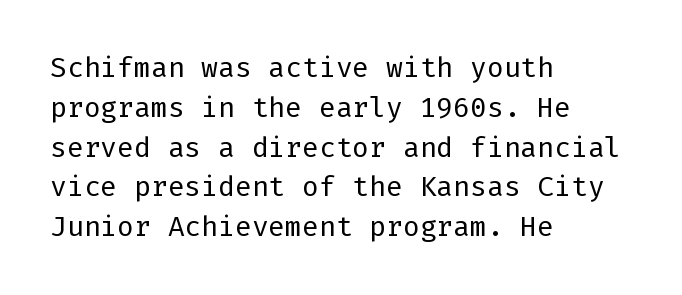
Q: Is the text bold? A: No.
Q: Is the text italic (slanted)? A: No, it is upright.
Q: Is the typeface a serif or a sans-serif typeface? A: Sans-serif.
Q: Is the text underlined? A: No.
Q: How is the paragraph aligned? A: Left-aligned.
Q: Is the spacing between letters normal or unusually wide? A: Normal.
Q: Is the spacing between lines tight, normal or loose? A: Normal.
Q: Width (condensed, normal, or wide)? A: Normal.
Q: Stroke contrast? A: Low.
Q: x-height? A: Medium.
